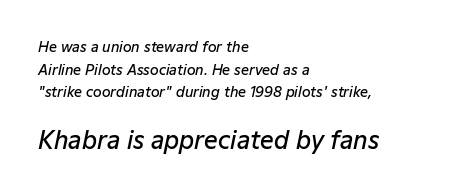
Q: Is the text bold? A: Semi-bold.
Q: Is the text italic (slanted)? A: Yes, it leans right by about 12 degrees.
Q: Is the text underlined? A: No.
Q: How is the paragraph aligned? A: Left-aligned.
Q: Is the spacing between letters normal or unusually wide? A: Normal.
Q: Is the spacing between lines tight, normal or loose? A: Normal.
Q: Which block of text is set in a larger size, the first (top) or the second (bottom)? A: The second (bottom) one.
